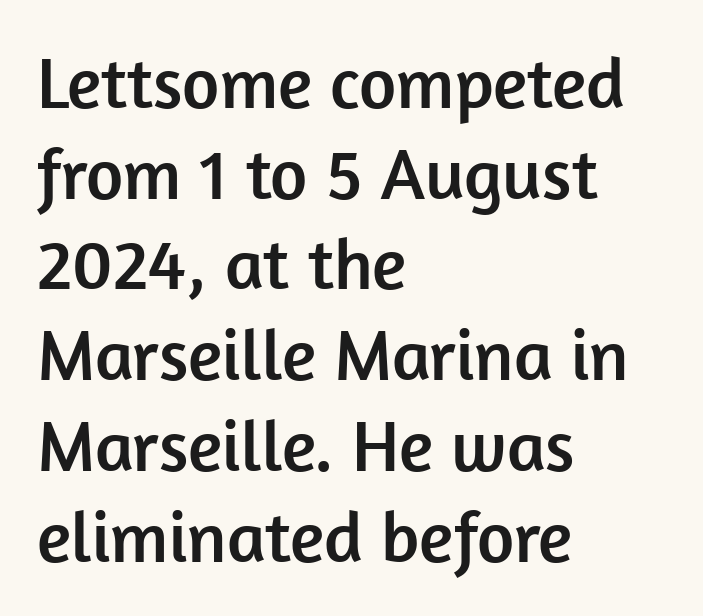
Q: Is the text italic (slanted)? A: No, it is upright.
Q: Is the typeface a serif or a sans-serif typeface? A: Sans-serif.
Q: Is the text underlined? A: No.
Q: How is the paragraph aligned? A: Left-aligned.
Q: Is the spacing between letters normal or unusually wide? A: Normal.
Q: Is the spacing between lines tight, normal or loose? A: Normal.
Q: Width (condensed, normal, or wide)? A: Normal.
Q: Stroke contrast? A: Low.
Q: x-height? A: Medium.
Q: Monospaced? A: No.
